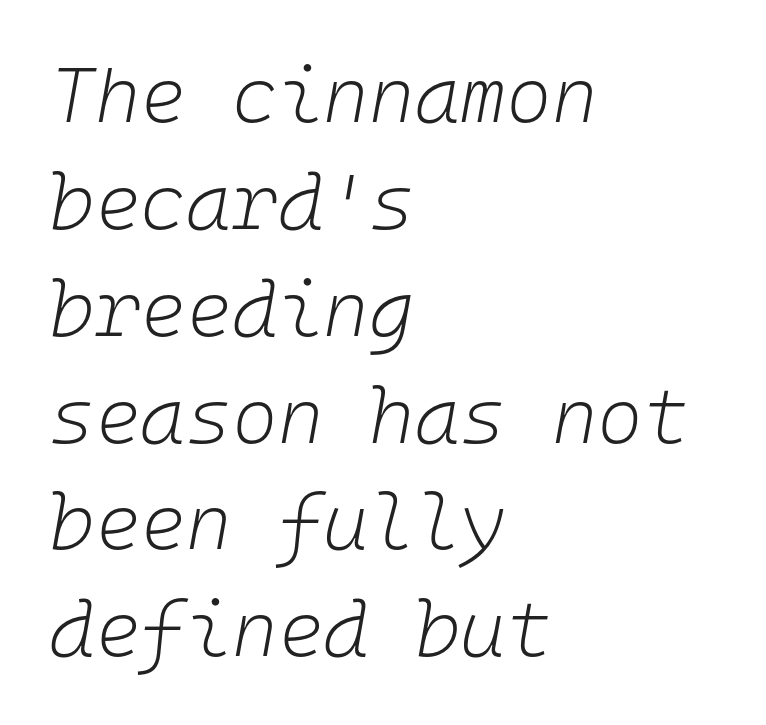
{"italic": "yes", "lean": "right", "slant_degrees": 10, "bold": "no", "weight": "light", "width": "normal", "stroke_contrast": "low", "x_height": "medium", "monospaced": "yes", "underline": "no", "align": "left", "line_spacing": "normal", "line_spacing_ratio": 1.37, "letter_spacing": "normal", "letter_spacing_em": 0.0, "glyph_px": 78}
